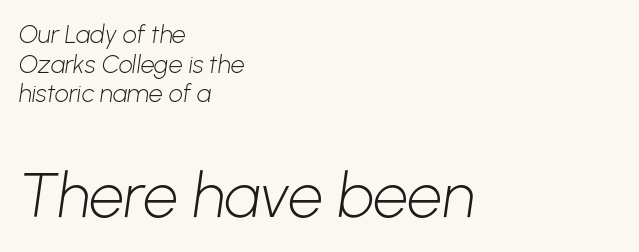
The image shows 62 px light sans-serif type; set left-aligned, line spacing 1.19x, normal letter spacing, not underlined; the second (bottom) block is 2.48x larger; low stroke contrast and a medium x-height.
